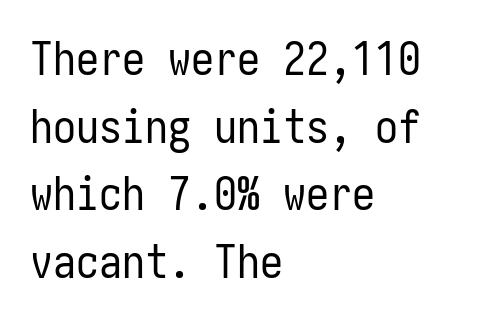
{"serif": "no", "italic": "no", "bold": "no", "weight": "regular", "width": "condensed", "stroke_contrast": "low", "x_height": "medium", "underline": "no", "align": "left", "line_spacing": "normal", "line_spacing_ratio": 1.47, "letter_spacing": "normal", "letter_spacing_em": 0.0, "glyph_px": 46}
